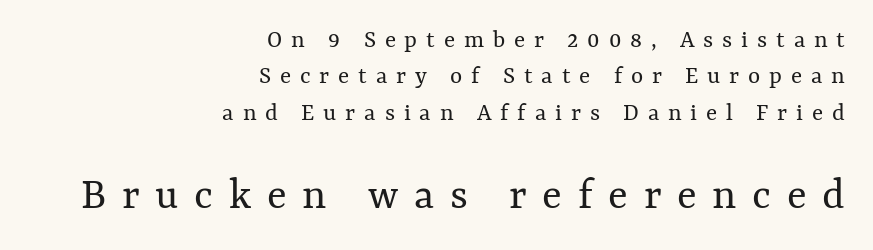
{"italic": "no", "bold": "no", "weight": "regular", "width": "normal", "stroke_contrast": "medium", "x_height": "medium", "monospaced": "no", "underline": "no", "align": "right", "line_spacing": "normal", "line_spacing_ratio": 1.4, "letter_spacing": "wide", "letter_spacing_em": 0.34, "larger_block": "second", "size_ratio": 1.77, "glyph_px": 46}
